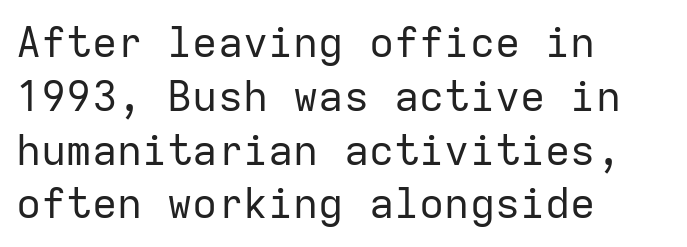
The lines are quadded left. In terms of leading, this rendering sits right in the middle. Does extra space separate the letters? No, they use regular spacing. Do the characters align in a grid? Yes, the font is monospaced. Weight class: somewhere from thin through regular.
